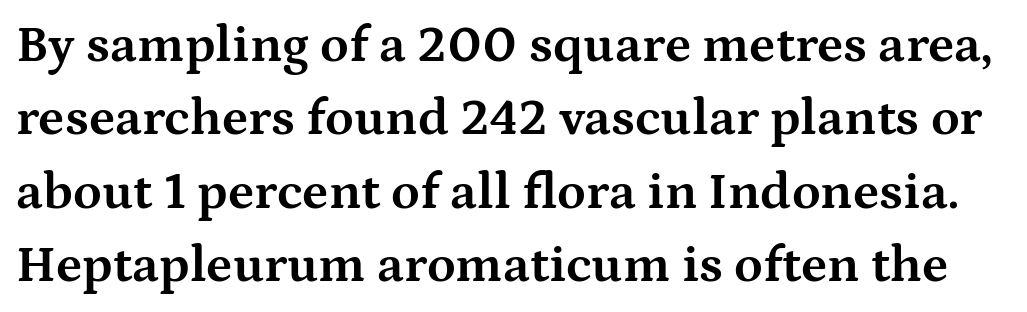
Q: Is the text bold? A: Yes.
Q: Is the text italic (slanted)? A: No, it is upright.
Q: Is the typeface a serif or a sans-serif typeface? A: Serif.
Q: Is the text underlined? A: No.
Q: Is the spacing between letters normal or unusually wide? A: Normal.
Q: Is the spacing between lines tight, normal or loose? A: Normal.
Q: Width (condensed, normal, or wide)? A: Wide.
Q: Stroke contrast? A: Medium.
Q: x-height? A: Medium.
Q: Monospaced? A: No.
